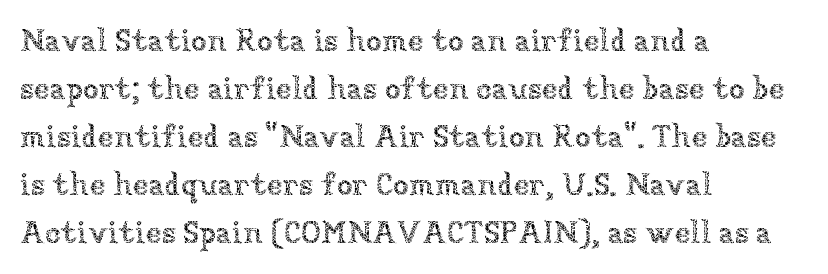
Q: Is the text bold? A: No.
Q: Is the text italic (slanted)? A: No, it is upright.
Q: Is the text underlined? A: No.
Q: How is the paragraph aligned? A: Left-aligned.
Q: Is the spacing between letters normal or unusually wide? A: Normal.
Q: Is the spacing between lines tight, normal or loose? A: Normal.
Q: Width (condensed, normal, or wide)? A: Normal.
Q: Stroke contrast? A: Low.
Q: x-height? A: Medium.
Q: Monospaced? A: No.
